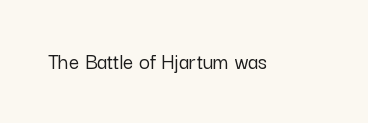
Each word holds together tightly as a unit, with standard inter-letter gaps. Posture: upright roman. The specimen omits any rule beneath the text block's lines.
